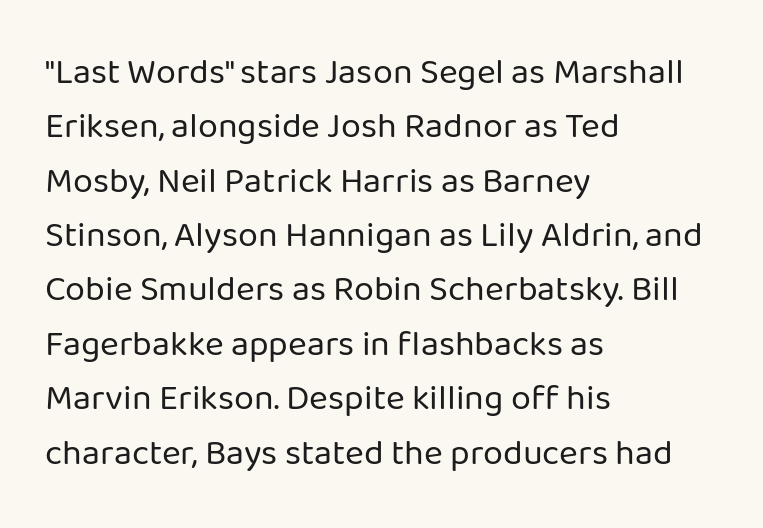
{"serif": "no", "italic": "no", "bold": "no", "weight": "regular", "width": "normal", "stroke_contrast": "low", "x_height": "medium", "monospaced": "no", "underline": "no", "align": "left", "line_spacing": "normal", "line_spacing_ratio": 1.51, "letter_spacing": "normal", "letter_spacing_em": 0.0, "glyph_px": 36}
